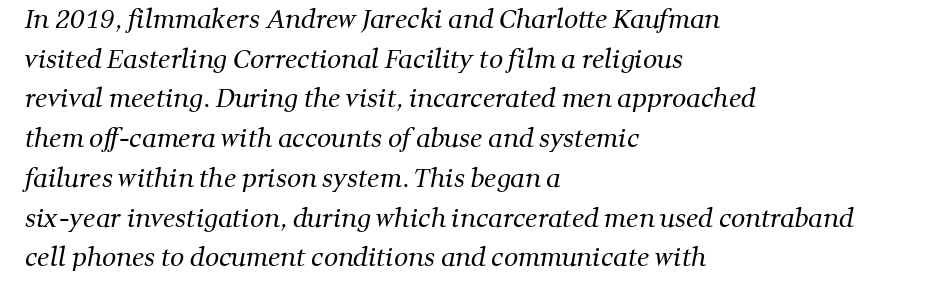
Short and long lines alike share a common starting point at left. Letters have the restrained weight of plain body copy at most. The passage shown stacks its lines at a standard gap. Default kerning and tracking; the words read as compact shapes. Any mark beneath the type? The region is blank.
